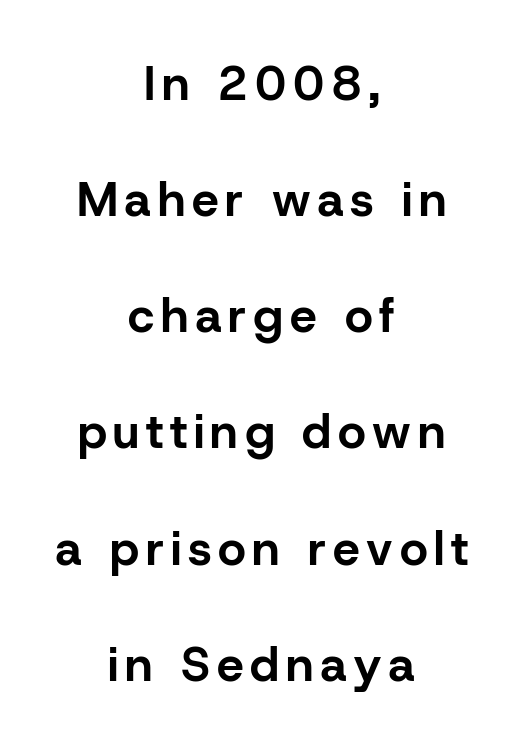
Q: Is the text bold? A: Yes.
Q: Is the text italic (slanted)? A: No, it is upright.
Q: Is the typeface a serif or a sans-serif typeface? A: Sans-serif.
Q: Is the text underlined? A: No.
Q: How is the paragraph aligned? A: Centered.
Q: Is the spacing between lines tight, normal or loose? A: Loose.
Q: Width (condensed, normal, or wide)? A: Normal.
Q: Stroke contrast? A: Low.
Q: x-height? A: Medium.
Q: Monospaced? A: No.
